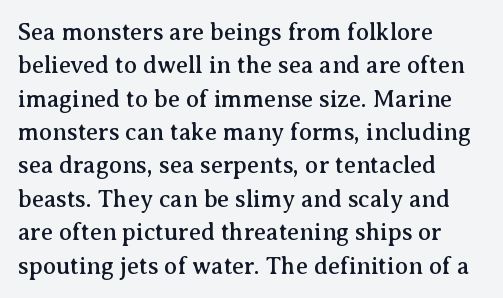
{"italic": "no", "underline": "no", "align": "left", "line_spacing": "normal", "line_spacing_ratio": 1.39, "letter_spacing": "normal", "letter_spacing_em": 0.0, "glyph_px": 24}
